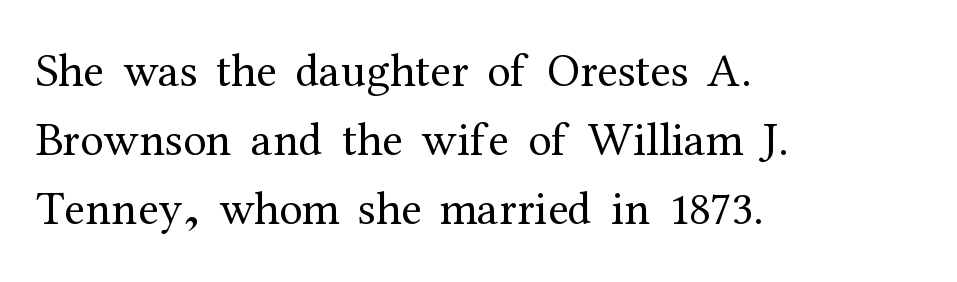
Q: Is the text bold? A: No.
Q: Is the text italic (slanted)? A: No, it is upright.
Q: Is the typeface a serif or a sans-serif typeface? A: Serif.
Q: Is the text underlined? A: No.
Q: How is the paragraph aligned? A: Left-aligned.
Q: Is the spacing between letters normal or unusually wide? A: Normal.
Q: Is the spacing between lines tight, normal or loose? A: Normal.
Q: Width (condensed, normal, or wide)? A: Normal.
Q: Stroke contrast? A: Medium.
Q: x-height? A: Medium.
Q: Monospaced? A: No.
